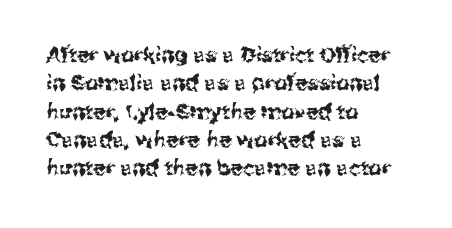
Q: Is the text italic (slanted)? A: No, it is upright.
Q: Is the text underlined? A: No.
Q: How is the paragraph aligned? A: Left-aligned.
Q: Is the spacing between letters normal or unusually wide? A: Normal.
Q: Is the spacing between lines tight, normal or loose? A: Normal.
